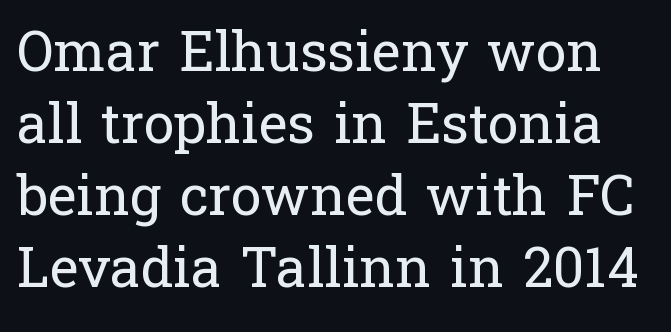
Q: Is the text bold? A: No.
Q: Is the text italic (slanted)? A: No, it is upright.
Q: Is the typeface a serif or a sans-serif typeface? A: Serif.
Q: Is the text underlined? A: No.
Q: Is the spacing between letters normal or unusually wide? A: Normal.
Q: Is the spacing between lines tight, normal or loose? A: Normal.
Q: Width (condensed, normal, or wide)? A: Normal.
Q: Stroke contrast? A: Low.
Q: x-height? A: Medium.
Q: Monospaced? A: No.
